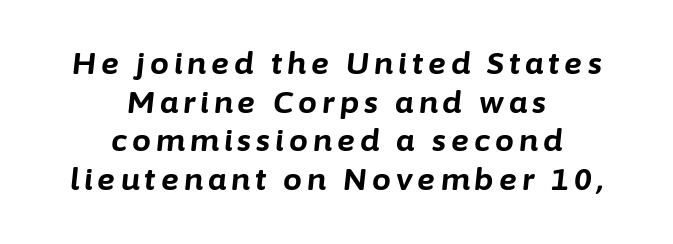
The image shows 30 px bold type, italic (leaning right); set centered, normal line spacing (1.29x), not underlined; low stroke contrast and a medium x-height.
